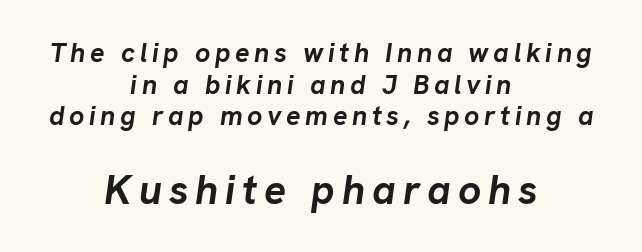
Q: Is the text bold? A: Yes.
Q: Is the text italic (slanted)? A: Yes, it leans right by about 8 degrees.
Q: Is the text underlined? A: No.
Q: How is the paragraph aligned? A: Centered.
Q: Which block of text is set in a larger size, the first (top) or the second (bottom)? A: The second (bottom) one.
Q: Width (condensed, normal, or wide)? A: Normal.
Q: Stroke contrast? A: Low.
Q: x-height? A: Medium.
Q: Monospaced? A: No.
